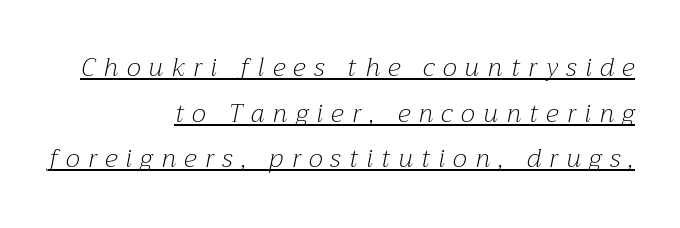
The image shows 25 px text type, italic (leaning right); set right-aligned, line spacing 1.83x, unusually wide letter spacing (+0.34 em), underlined.
